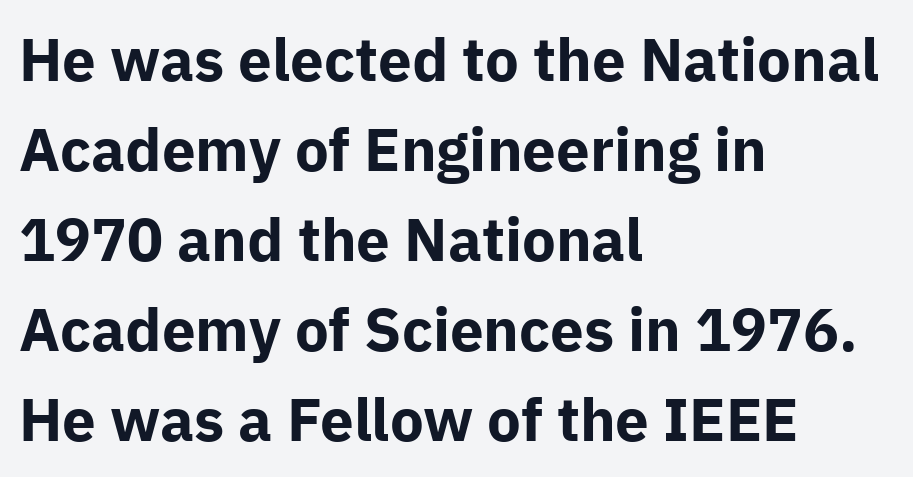
Q: Is the text bold? A: Yes.
Q: Is the text italic (slanted)? A: No, it is upright.
Q: Is the typeface a serif or a sans-serif typeface? A: Sans-serif.
Q: Is the text underlined? A: No.
Q: How is the paragraph aligned? A: Left-aligned.
Q: Is the spacing between letters normal or unusually wide? A: Normal.
Q: Is the spacing between lines tight, normal or loose? A: Normal.
Q: Width (condensed, normal, or wide)? A: Normal.
Q: Stroke contrast? A: Low.
Q: x-height? A: Medium.
Q: Monospaced? A: No.
